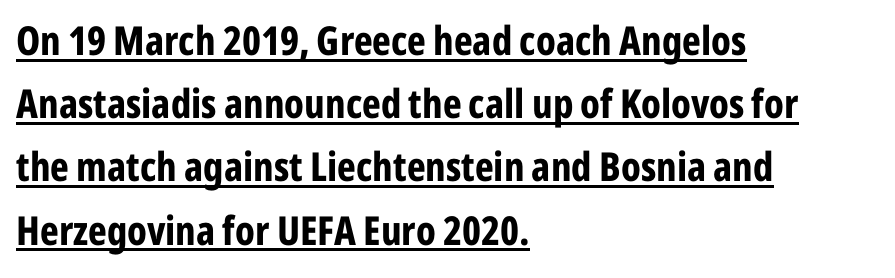
{"serif": "no", "italic": "no", "bold": "yes", "weight": "bold", "width": "condensed", "stroke_contrast": "low", "x_height": "medium", "monospaced": "no", "underline": "yes", "align": "left", "line_spacing": "normal", "line_spacing_ratio": 1.58, "letter_spacing": "normal", "letter_spacing_em": 0.0, "glyph_px": 40}
